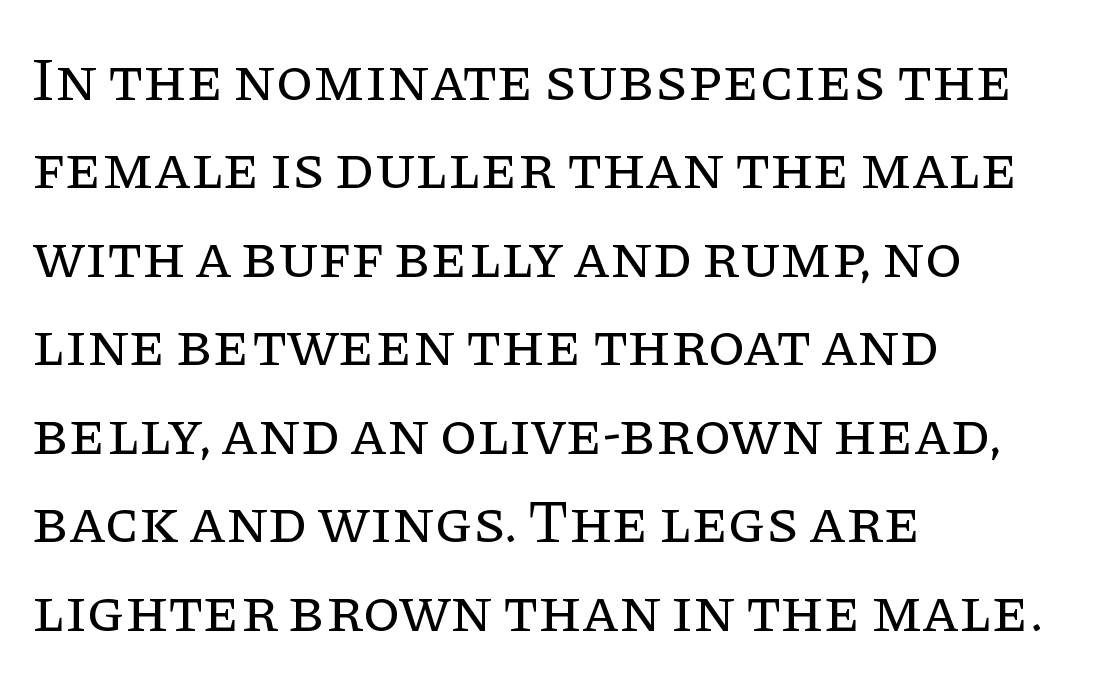
Q: Is the text bold? A: No.
Q: Is the text italic (slanted)? A: No, it is upright.
Q: Is the typeface a serif or a sans-serif typeface? A: Serif.
Q: Is the text underlined? A: No.
Q: How is the paragraph aligned? A: Left-aligned.
Q: Is the spacing between letters normal or unusually wide? A: Normal.
Q: Is the spacing between lines tight, normal or loose? A: Normal.
Q: Width (condensed, normal, or wide)? A: Normal.
Q: Stroke contrast? A: Low.
Q: x-height? A: Large.
Q: Monospaced? A: No.
